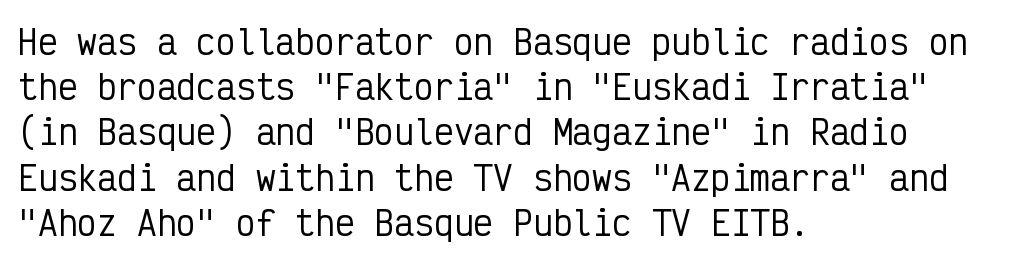
{"serif": "no", "italic": "no", "width": "condensed", "stroke_contrast": "low", "x_height": "medium", "monospaced": "yes", "underline": "no", "align": "left", "line_spacing": "normal", "line_spacing_ratio": 1.37, "letter_spacing": "normal", "letter_spacing_em": 0.0, "glyph_px": 33}
